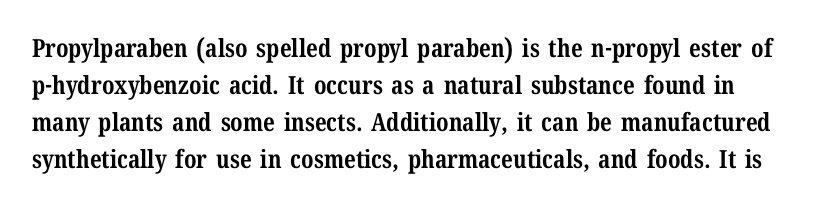
The image shows 25 px bold type, upright; set normal line spacing (1.48x), normal letter spacing, not underlined.
